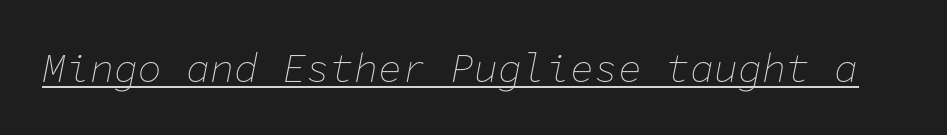
{"italic": "yes", "lean": "right", "slant_degrees": 11, "bold": "no", "weight": "thin", "width": "normal", "stroke_contrast": "low", "x_height": "medium", "monospaced": "yes", "underline": "yes", "letter_spacing": "normal", "letter_spacing_em": 0.0, "glyph_px": 40}
